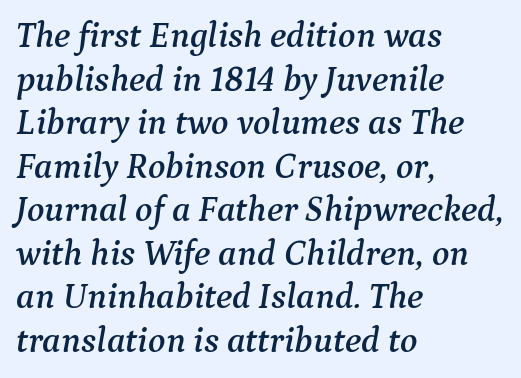
The image shows 36 px serif type, italic (leaning right); set left-aligned, line spacing 1.21x, normal letter spacing, not underlined; medium stroke contrast and a medium x-height.
